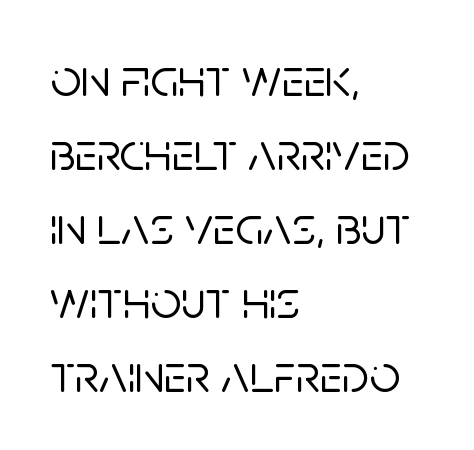
Note the varied advance widths — an 'i' is clearly narrower than an 'm'. The horizontal fit of the characters is conventional and even. The string is rendered with underlining switched off. All the whitespace from short lines collects on the right.
